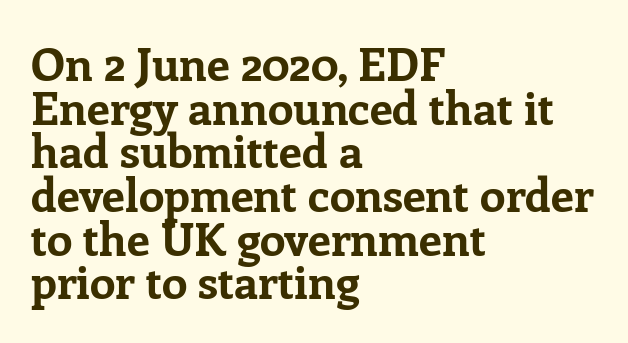
The image shows 46 px bold serif type, upright; set left-aligned, tight line spacing (0.95x), normal letter spacing, not underlined; low stroke contrast and a medium x-height.
